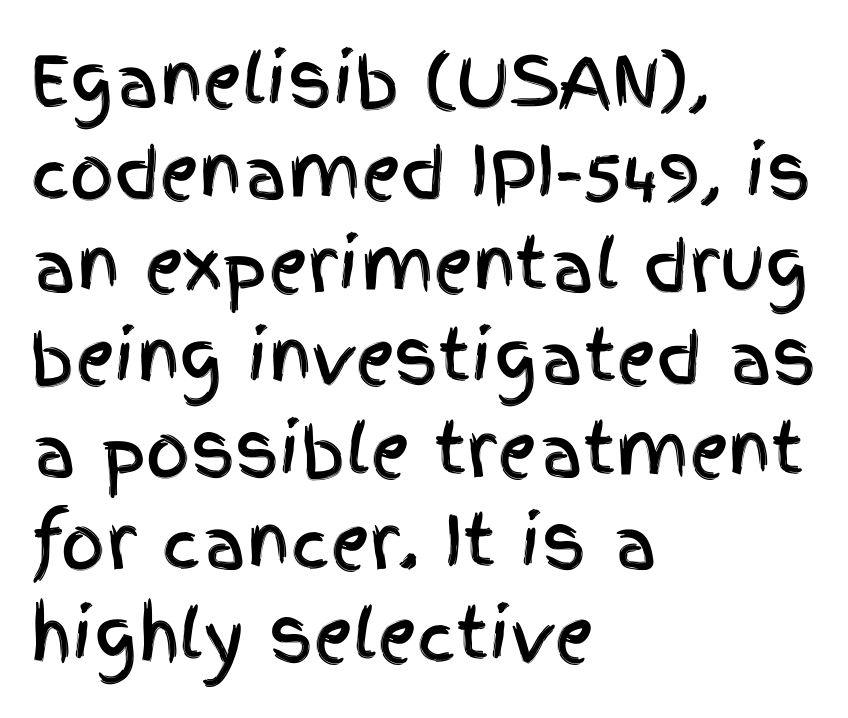
A student would call this left alignment; a typographer would say flush left, rag right. The letters carry no serifs — their stems end cleanly without finishing strokes. Think of a printed novel: that variable character pitch is what you see here. Normally led — the rows are evenly, conventionally spaced. You can tell it's not italic because the verticals are truly vertical.
